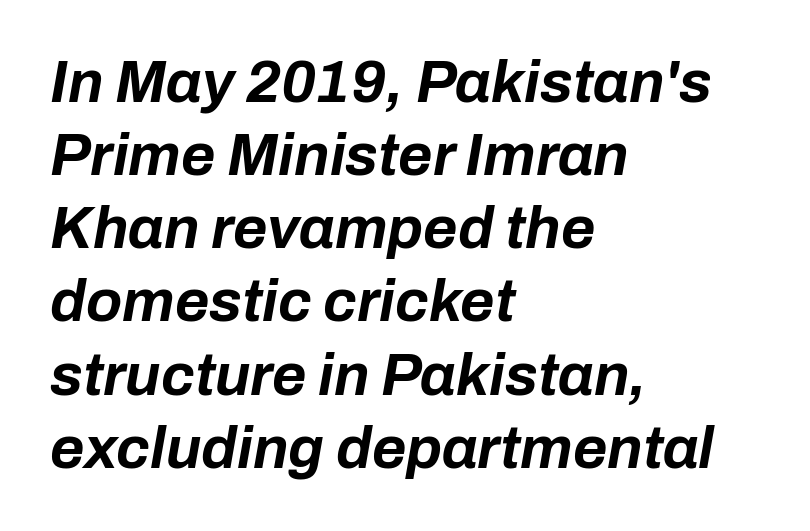
The image shows 59 px bold type, italic (leaning right); set left-aligned, line spacing 1.24x, normal letter spacing, not underlined; low stroke contrast and a medium x-height.
